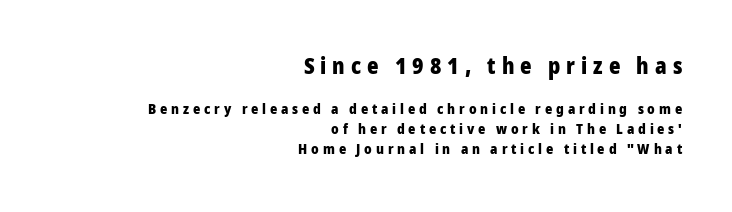
Q: Is the text bold? A: Yes.
Q: Is the text italic (slanted)? A: No, it is upright.
Q: Is the text underlined? A: No.
Q: How is the paragraph aligned? A: Right-aligned.
Q: Is the spacing between letters normal or unusually wide? A: Unusually wide.
Q: Is the spacing between lines tight, normal or loose? A: Normal.
Q: Which block of text is set in a larger size, the first (top) or the second (bottom)? A: The first (top) one.
